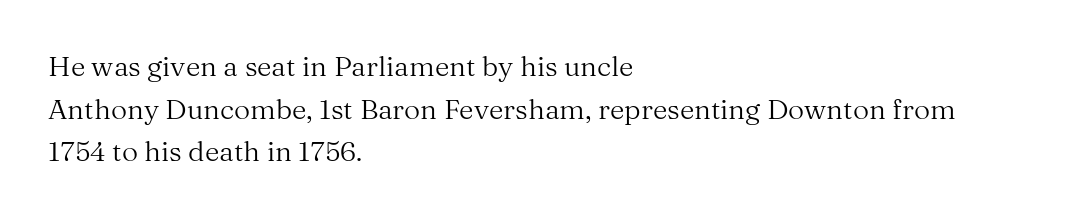
Q: Is the text bold? A: No.
Q: Is the text italic (slanted)? A: No, it is upright.
Q: Is the typeface a serif or a sans-serif typeface? A: Serif.
Q: Is the text underlined? A: No.
Q: How is the paragraph aligned? A: Left-aligned.
Q: Is the spacing between letters normal or unusually wide? A: Normal.
Q: Is the spacing between lines tight, normal or loose? A: Normal.
Q: Width (condensed, normal, or wide)? A: Normal.
Q: Stroke contrast? A: Medium.
Q: x-height? A: Medium.
Q: Monospaced? A: No.
